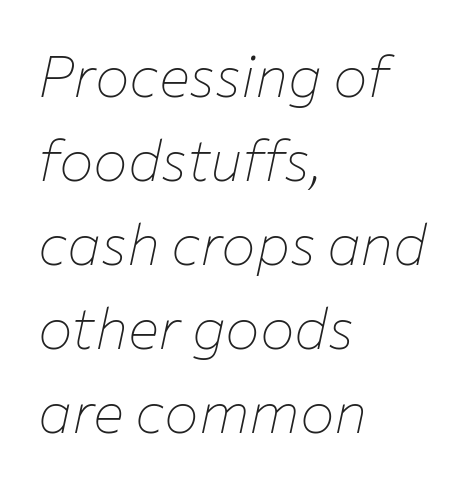
The specimen reads as italic at a glance. Check the space under the baseline: it is left empty. Here the glyphs are tracked normally, forming tight word shapes. The paragraph shown leans on its left margin.
